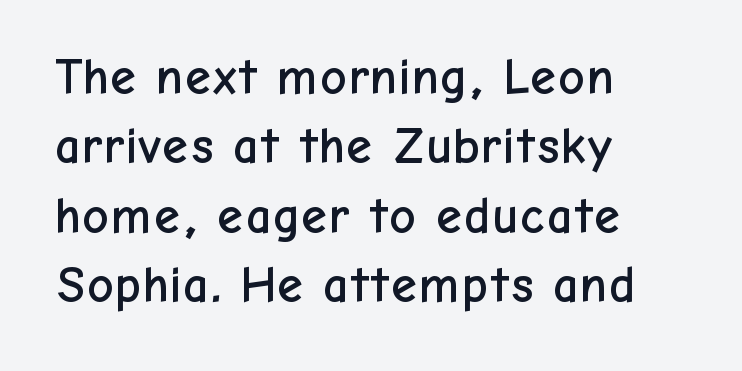
Q: Is the text italic (slanted)? A: No, it is upright.
Q: Is the typeface a serif or a sans-serif typeface? A: Sans-serif.
Q: Is the text underlined? A: No.
Q: How is the paragraph aligned? A: Left-aligned.
Q: Is the spacing between letters normal or unusually wide? A: Normal.
Q: Is the spacing between lines tight, normal or loose? A: Normal.
Q: Width (condensed, normal, or wide)? A: Normal.
Q: Stroke contrast? A: Low.
Q: x-height? A: Medium.
Q: Monospaced? A: No.
